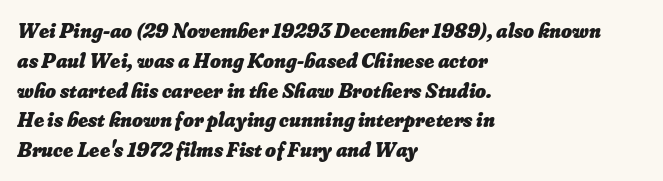
Q: Is the text bold? A: Yes.
Q: Is the text underlined? A: No.
Q: How is the paragraph aligned? A: Left-aligned.
Q: Is the spacing between letters normal or unusually wide? A: Normal.
Q: Is the spacing between lines tight, normal or loose? A: Normal.
